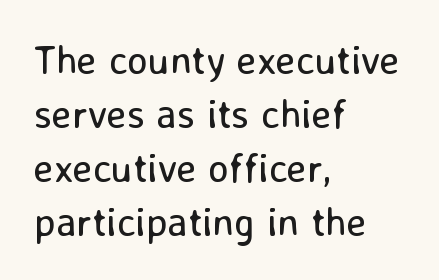
Each word holds together tightly as a unit, with standard inter-letter gaps. The rendering uses natural spacing where letterforms have individual widths. No chunkiness to these letters — they're not bold. This sample is left-justified, so line endings fall wherever the words run out.
